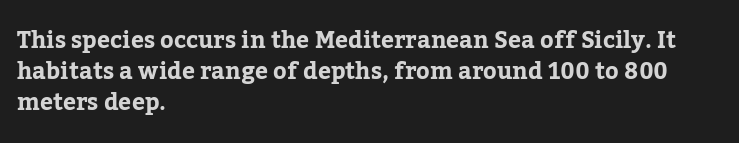
Q: Is the text italic (slanted)? A: No, it is upright.
Q: Is the text underlined? A: No.
Q: How is the paragraph aligned? A: Left-aligned.
Q: Is the spacing between letters normal or unusually wide? A: Normal.
Q: Is the spacing between lines tight, normal or loose? A: Normal.
